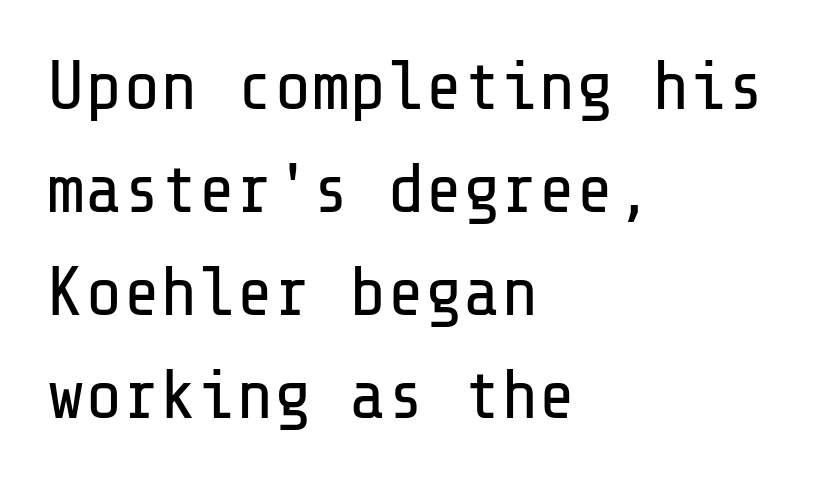
The paragraph shown leans on its left margin. The letters stand straight up with perfectly vertical stems. Clear beneath every line of the passage. The type family on display is of the sans-serif kind.
